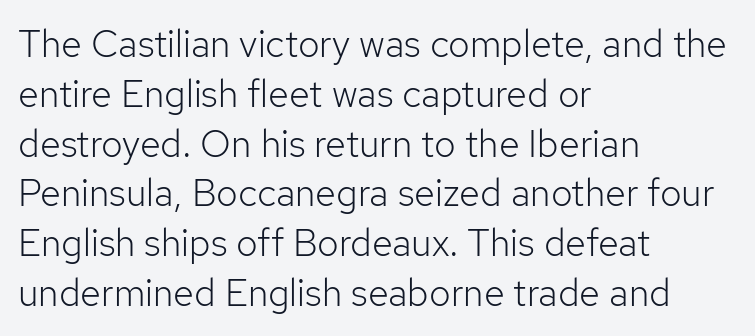
Q: Is the text bold? A: No.
Q: Is the text italic (slanted)? A: No, it is upright.
Q: Is the typeface a serif or a sans-serif typeface? A: Sans-serif.
Q: Is the text underlined? A: No.
Q: How is the paragraph aligned? A: Left-aligned.
Q: Is the spacing between letters normal or unusually wide? A: Normal.
Q: Is the spacing between lines tight, normal or loose? A: Normal.
Q: Width (condensed, normal, or wide)? A: Normal.
Q: Stroke contrast? A: Low.
Q: x-height? A: Medium.
Q: Monospaced? A: No.
